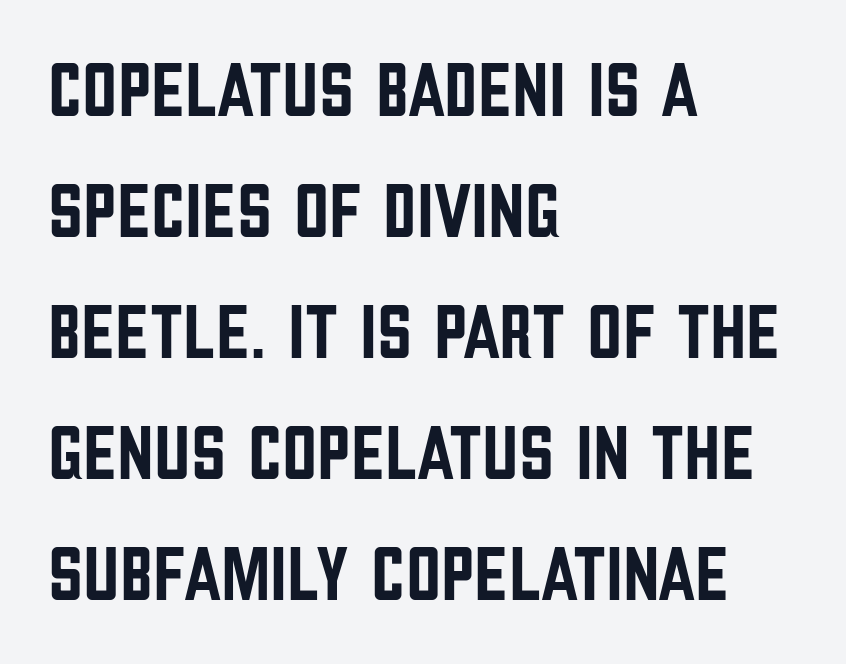
{"serif": "no", "italic": "no", "width": "condensed", "stroke_contrast": "low", "x_height": "large", "monospaced": "no", "underline": "no", "align": "left", "line_spacing": "normal", "line_spacing_ratio": 1.57, "letter_spacing": "normal", "letter_spacing_em": 0.0, "glyph_px": 77}
